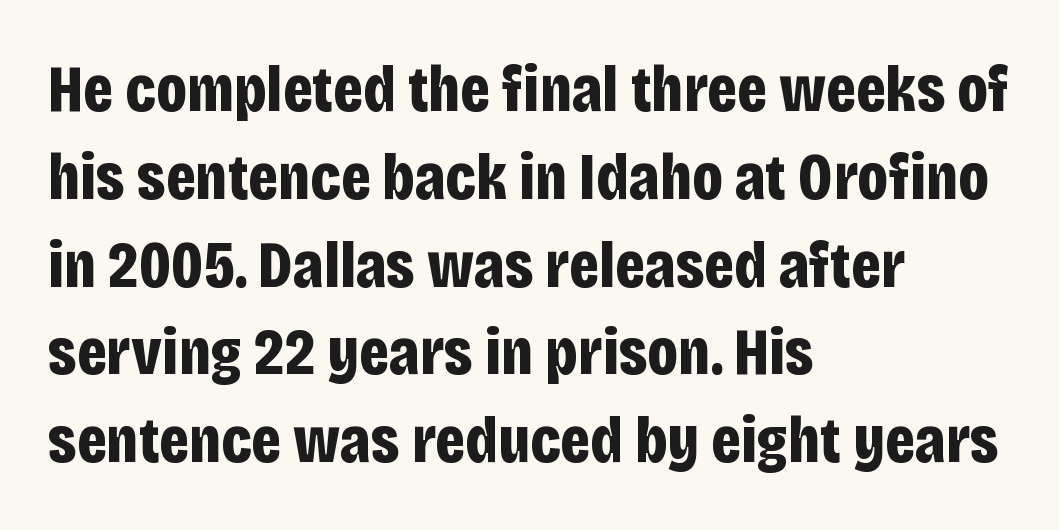
Line beginnings align vertically; line endings do not. The face used here is proportionally spaced, like ordinary book or web type. No extra tracking has been applied to these lines. A typesetter would mark this as roman, not italic.
